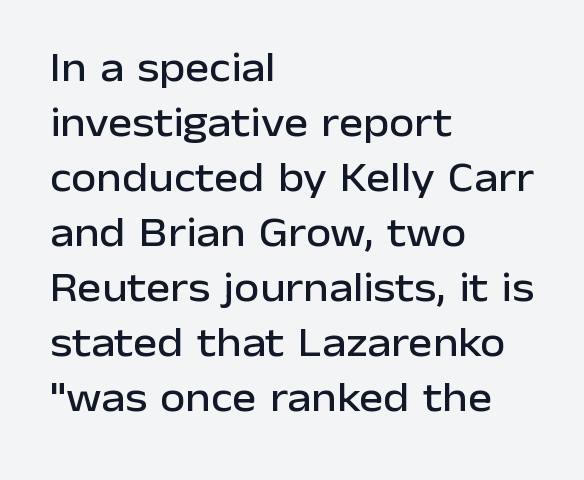
The image shows 41 px sans-serif type, upright; set left-aligned, normal line spacing (1.34x), normal letter spacing, not underlined; low stroke contrast and a medium x-height.
